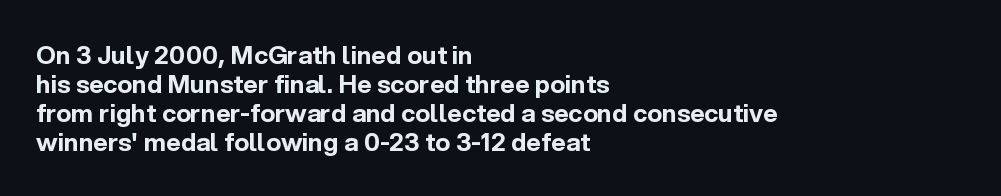
The image shows 25 px bold type, upright; set left-aligned, line spacing 1.16x, normal letter spacing, not underlined.
